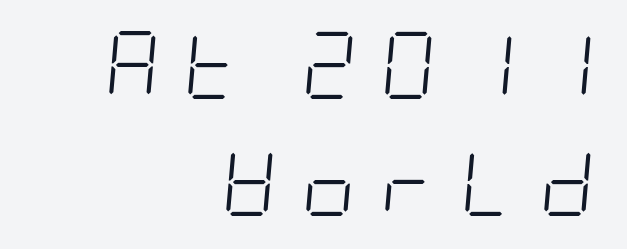
The image shows 67 px light, condensed type, italic (leaning right); set right-aligned, line spacing 1.75x, unusually wide letter spacing (+0.37 em), not underlined; low stroke contrast and a large x-height.
